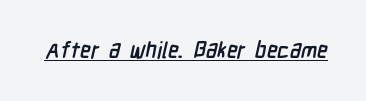
The image shows 22 px bold type; set normal letter spacing, underlined.
